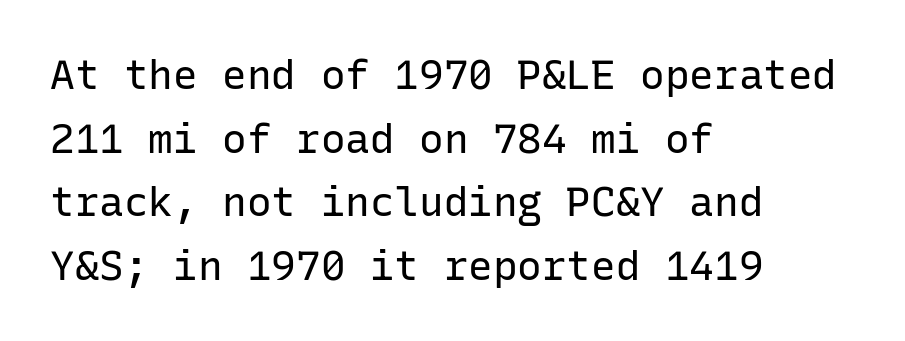
Posture: vertical. Does the type have serifs? No, each stem ends abruptly. Lines of text with bare space underneath. The passage shown is not bold in any degree. Is the letter spacing exaggerated? No — it looks like the ordinary default. Typeset ragged right — the left edge is the straight one.
